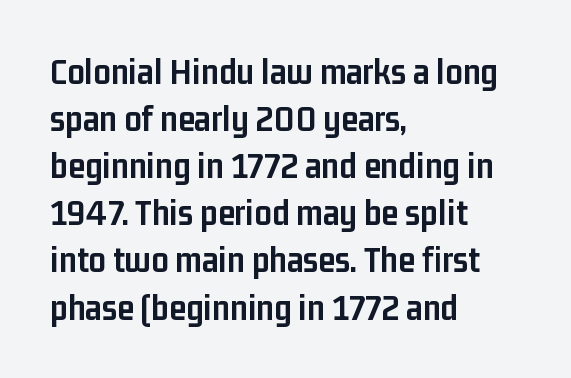
Q: Is the text bold? A: Yes.
Q: Is the text italic (slanted)? A: No, it is upright.
Q: Is the typeface a serif or a sans-serif typeface? A: Sans-serif.
Q: Is the text underlined? A: No.
Q: How is the paragraph aligned? A: Left-aligned.
Q: Is the spacing between letters normal or unusually wide? A: Normal.
Q: Width (condensed, normal, or wide)? A: Condensed.
Q: Stroke contrast? A: Low.
Q: x-height? A: Medium.
Q: Monospaced? A: No.
